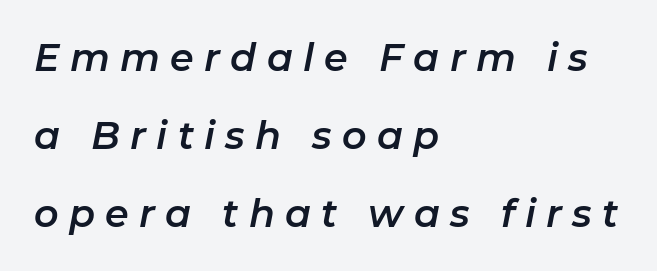
There is plenty of visible air inserted between adjacent glyphs. These lines are rendered in a variable-pitch font. The leading is generous, giving the passage an open texture. Where is the straight margin? On the left. A bare baseline throughout the passage.
